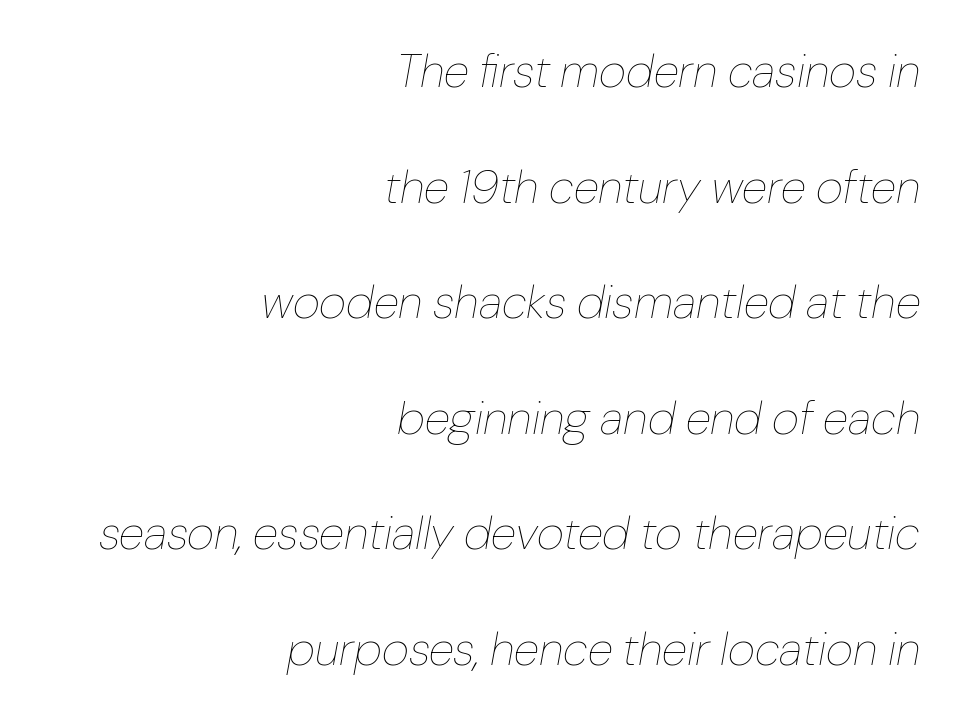
The image shows 47 px thin type, italic (leaning right); set right-aligned, loose line spacing (2.46x), normal letter spacing, not underlined; low stroke contrast and a medium x-height.
